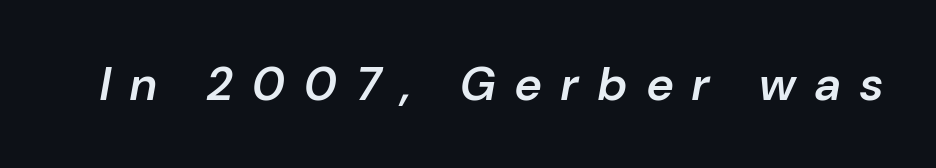
The image shows 47 px semibold type, italic (leaning right); set unusually wide letter spacing (+0.42 em), not underlined; low stroke contrast and a medium x-height.
